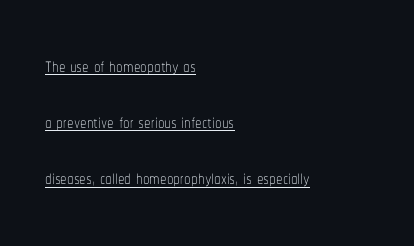
Q: Is the text bold? A: No.
Q: Is the text italic (slanted)? A: No, it is upright.
Q: Is the text underlined? A: Yes.
Q: How is the paragraph aligned? A: Left-aligned.
Q: Is the spacing between letters normal or unusually wide? A: Normal.
Q: Is the spacing between lines tight, normal or loose? A: Loose.
